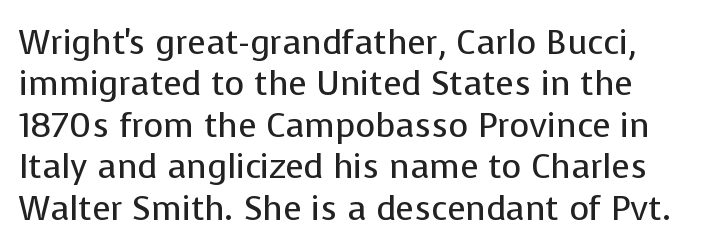
Q: Is the text bold? A: No.
Q: Is the text italic (slanted)? A: No, it is upright.
Q: Is the typeface a serif or a sans-serif typeface? A: Sans-serif.
Q: Is the text underlined? A: No.
Q: How is the paragraph aligned? A: Left-aligned.
Q: Is the spacing between letters normal or unusually wide? A: Normal.
Q: Width (condensed, normal, or wide)? A: Normal.
Q: Stroke contrast? A: Low.
Q: x-height? A: Medium.
Q: Monospaced? A: No.
